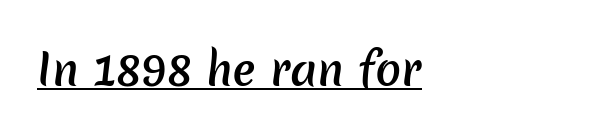
{"serif": "no", "bold": "semi", "weight": "semibold", "width": "normal", "stroke_contrast": "low", "x_height": "medium", "monospaced": "no", "underline": "yes", "align": "left", "letter_spacing": "normal", "letter_spacing_em": 0.0, "glyph_px": 43}
